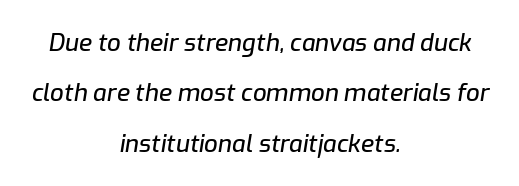
Rule under the text: the space is simply empty. This sample is center-justified, so both line endings float freely. Standard letterfit; no display-style spreading of the glyphs. One glance says open: line gaps are wider than usual.
